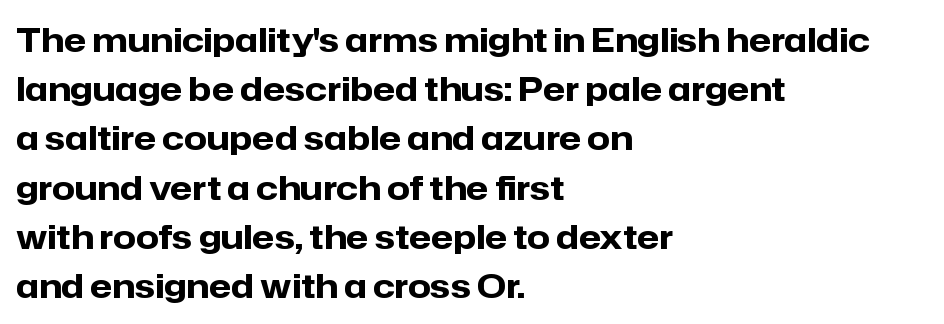
The image shows 33 px heavy sans-serif type, upright; set left-aligned, normal line spacing (1.49x), normal letter spacing, not underlined; low stroke contrast and a medium x-height.
